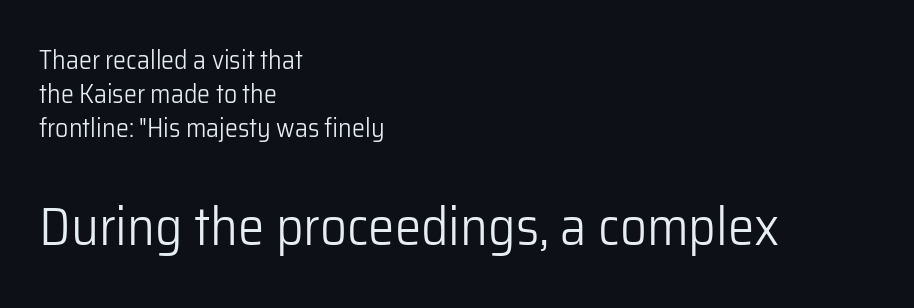
Look at the tracking — it's just the regular setting, nothing added. The typeface has the unassuming heft of standard copy or less. The block sitting lower on the canvas is the one with enlarged characters. The leading is moderate, giving the passage an even texture.
